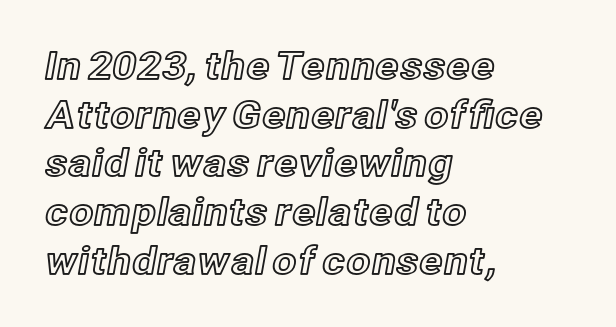
The image shows 38 px text type; set left-aligned, normal line spacing (1.28x), normal letter spacing, not underlined; a medium x-height.
